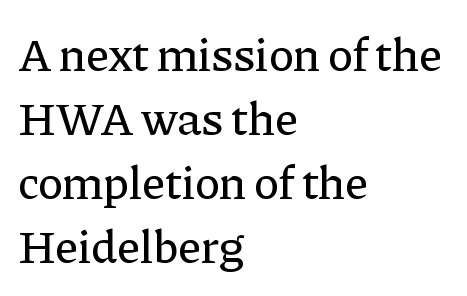
Q: Is the text italic (slanted)? A: No, it is upright.
Q: Is the typeface a serif or a sans-serif typeface? A: Serif.
Q: Is the text underlined? A: No.
Q: How is the paragraph aligned? A: Left-aligned.
Q: Is the spacing between letters normal or unusually wide? A: Normal.
Q: Is the spacing between lines tight, normal or loose? A: Normal.
Q: Width (condensed, normal, or wide)? A: Normal.
Q: Stroke contrast? A: Low.
Q: x-height? A: Medium.
Q: Monospaced? A: No.
